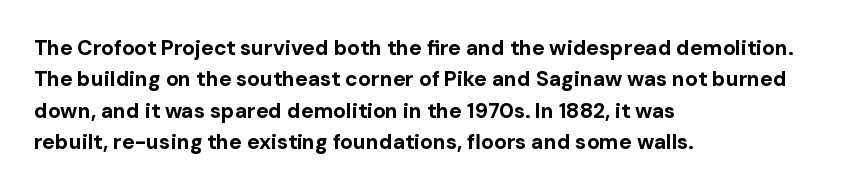
{"italic": "no", "bold": "yes", "underline": "no", "align": "left", "line_spacing": "normal", "line_spacing_ratio": 1.5, "letter_spacing": "normal", "letter_spacing_em": 0.0, "glyph_px": 21}
